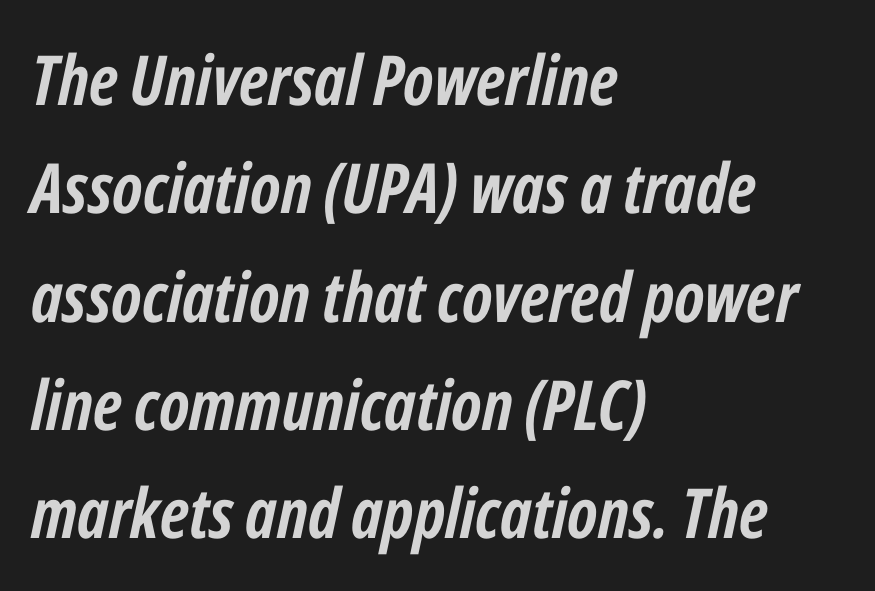
The face used here is proportionally spaced, like ordinary book or web type. The typesetting leans heavy: a genuine bold. Check the space under the baseline: it is left empty. A typesetter would mark this as italic.
